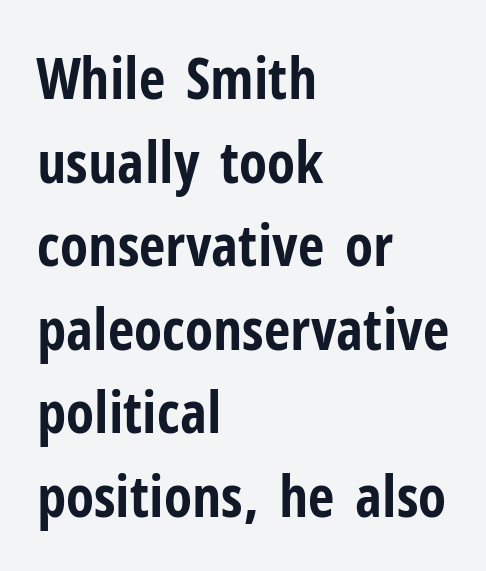
How are the letters spaced? Ordinarily, with no added tracking. Grotesque or geometric, the face here clearly has no serifs. If you measured baseline to baseline, you'd find a middling distance. Does the lettering tilt? It doesn't — this is upright. The passage is arranged the way most books set body copy — flush left.
